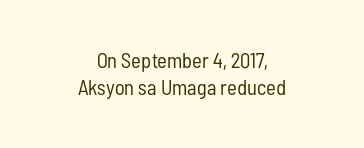
Q: Is the text bold? A: No.
Q: Is the text italic (slanted)? A: No, it is upright.
Q: Is the text underlined? A: No.
Q: How is the paragraph aligned? A: Centered.
Q: Is the spacing between letters normal or unusually wide? A: Normal.
Q: Is the spacing between lines tight, normal or loose? A: Normal.
